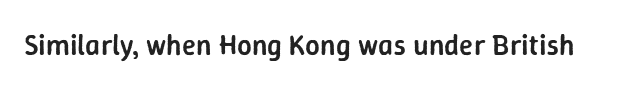
{"serif": "no", "italic": "no", "bold": "semi", "weight": "semibold", "width": "normal", "stroke_contrast": "low", "x_height": "medium", "monospaced": "no", "underline": "no", "letter_spacing": "normal", "letter_spacing_em": 0.0, "glyph_px": 29}
